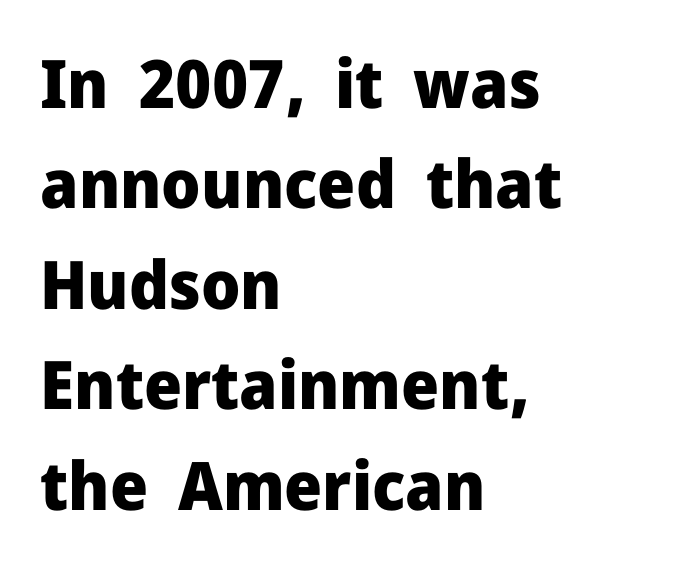
The axis of the letterforms is exactly vertical. Strong, thick strokes mark this as bold type. Serifs: no, the terminals of the letterforms are clean. In terms of leading, this rendering sits right in the middle. The lines in this sample share a left origin and differ only in where they stop. Standard letterfit; no display-style spreading of the glyphs.
